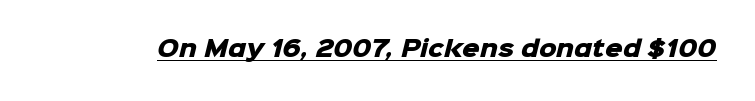
{"bold": "yes", "underline": "yes", "letter_spacing": "normal", "letter_spacing_em": 0.0, "glyph_px": 22}
